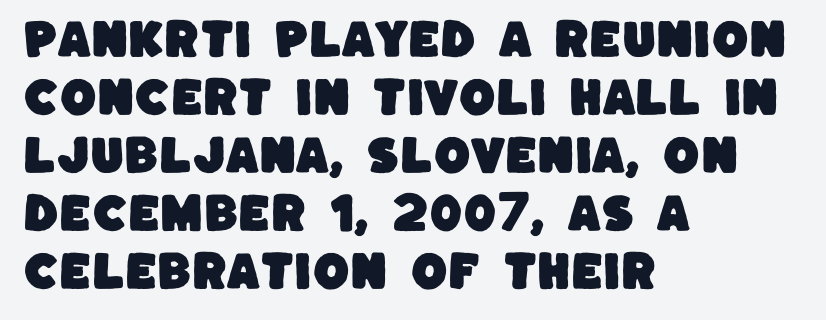
The image shows 42 px sans-serif type; set left-aligned, normal line spacing (1.38x), normal letter spacing, not underlined; low stroke contrast and a large x-height.
